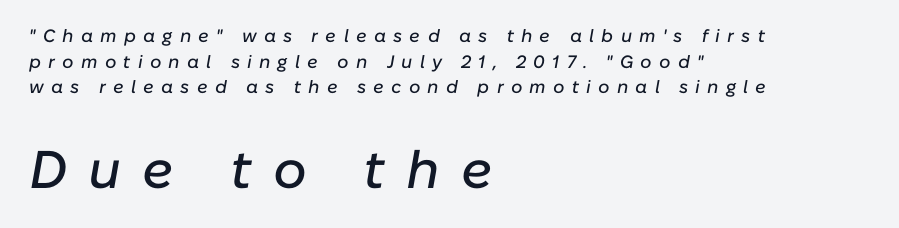
Honestly, there is no underline to notice here at all. Regular leading. The letters are slanted; this is an italic face. Where is the straight margin? On the left.
